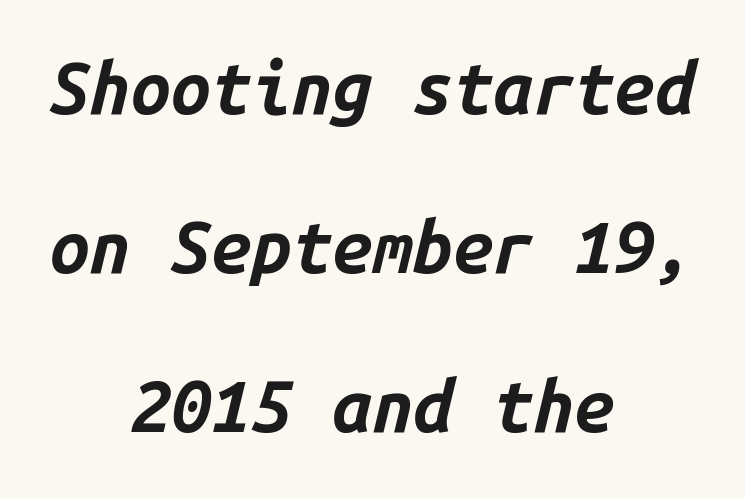
Q: Is the text bold? A: Yes.
Q: Is the text italic (slanted)? A: Yes, it leans right by about 14 degrees.
Q: Is the text underlined? A: No.
Q: How is the paragraph aligned? A: Centered.
Q: Is the spacing between letters normal or unusually wide? A: Normal.
Q: Is the spacing between lines tight, normal or loose? A: Loose.
Q: Width (condensed, normal, or wide)? A: Normal.
Q: Stroke contrast? A: Low.
Q: x-height? A: Medium.
Q: Monospaced? A: Yes.
